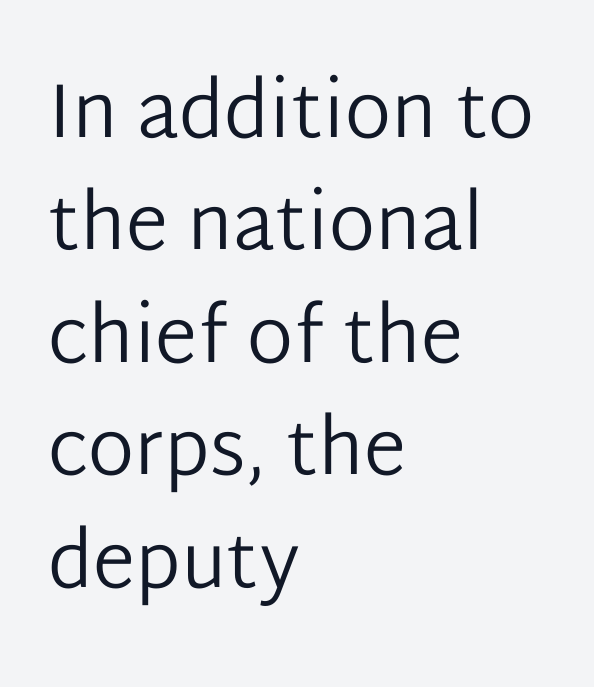
{"serif": "no", "italic": "no", "bold": "no", "weight": "regular", "width": "normal", "stroke_contrast": "low", "x_height": "medium", "monospaced": "no", "underline": "no", "align": "left", "line_spacing": "normal", "line_spacing_ratio": 1.46, "letter_spacing": "normal", "letter_spacing_em": 0.0, "glyph_px": 77}
